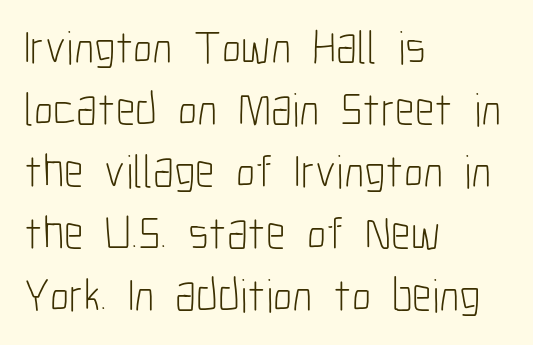
The image shows 47 px light, condensed sans-serif type, upright; set left-aligned, normal line spacing (1.32x), normal letter spacing, not underlined; low stroke contrast and a medium x-height.
